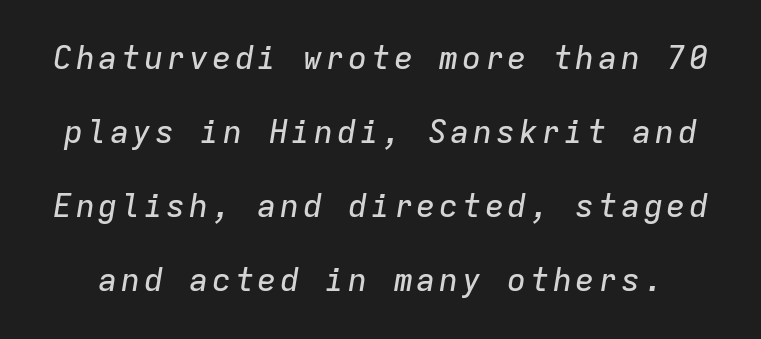
Compared with typical paragraphs, the rows here are farther apart. The typography opts for an oblique posture over an upright one. Glance below the letters and you will spot only blank space. Each letter, wide or thin by design, is forced into the same width here.
